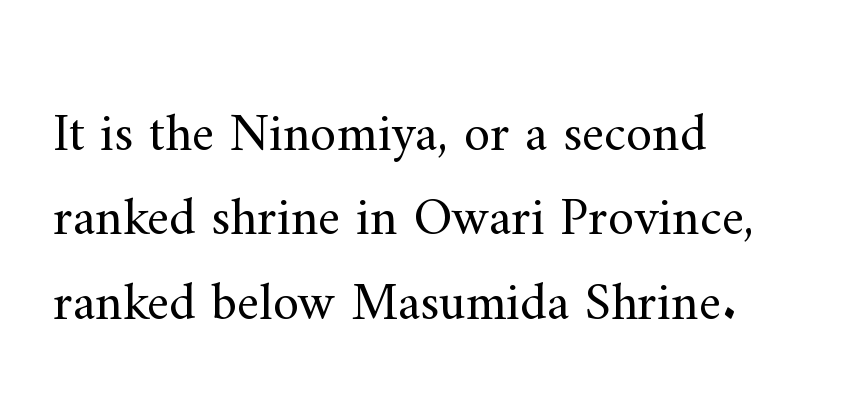
Nobody touched the tracking dial on this one. Quick note: underline off. Quick note: not italic, upright. How would I describe the line gaps? Plain and ordinary. Each line starts at the same left margin while the right side varies.
